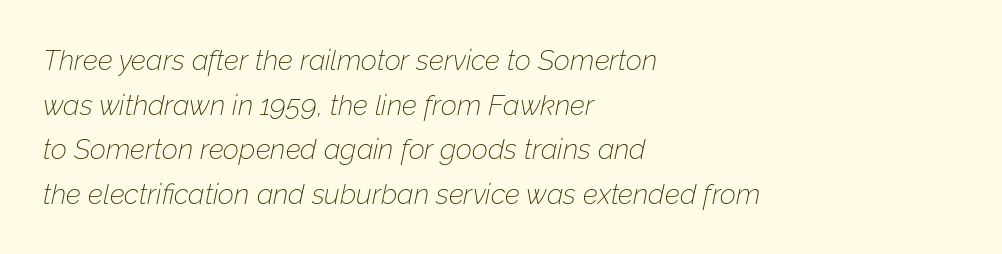
Q: Is the text bold? A: No.
Q: Is the text italic (slanted)? A: Yes, it leans right by about 12 degrees.
Q: Is the text underlined? A: No.
Q: How is the paragraph aligned? A: Left-aligned.
Q: Is the spacing between letters normal or unusually wide? A: Normal.
Q: Is the spacing between lines tight, normal or loose? A: Normal.
Q: Width (condensed, normal, or wide)? A: Normal.
Q: Stroke contrast? A: Low.
Q: x-height? A: Medium.
Q: Monospaced? A: No.
